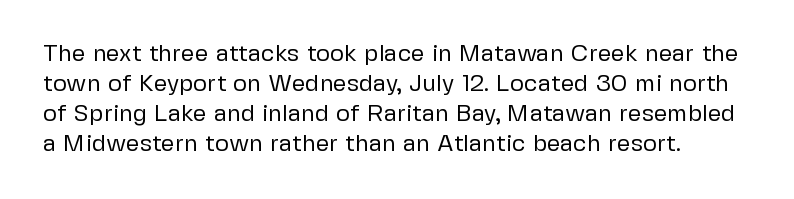
Students, note that the glyphs here touch the page at normal intervals. The baseline area is clear. The vertical gap from one line to the next is medium. No extra ink here — the face is not bold. Nope, not italic — everything's standing straight.
